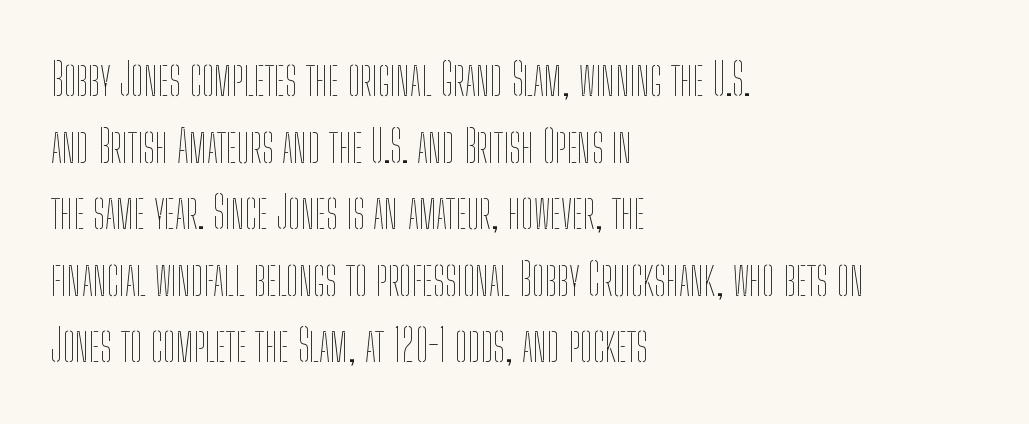
Normally led — the rows are evenly, conventionally spaced. A typesetter would call this proportional, since set widths differ per character. No heavy texture on the line: the type isn't bold. The passage shown is not underscored anywhere. The lines in this sample share a left origin and differ only in where they stop. Default kerning and tracking; the words read as compact shapes.
